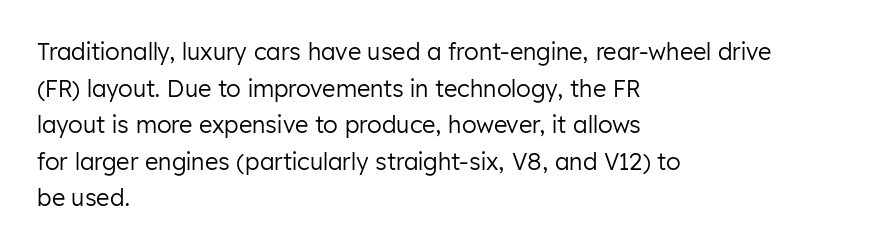
{"italic": "no", "bold": "no", "underline": "no", "align": "left", "line_spacing": "normal", "line_spacing_ratio": 1.59, "letter_spacing": "normal", "letter_spacing_em": 0.0, "glyph_px": 23}
